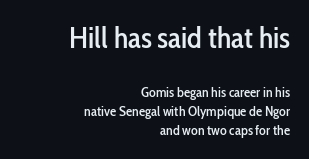
Glyph-to-glyph distance matches everyday printed text. The glyphs in this specimen are sans serif. Visually the block forms a straight wall on the right and a jagged coastline on the left. This rendering features lettering with no underline. Character widths vary here, with narrow letters taking less room than wide ones. Block one is the big one; block two sits smaller underneath.
